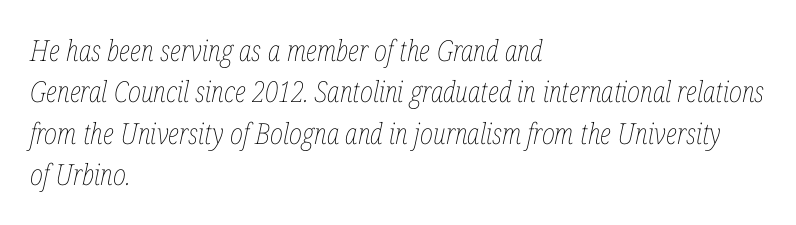
{"italic": "yes", "lean": "right", "slant_degrees": 12, "bold": "no", "weight": "thin", "width": "condensed", "stroke_contrast": "low", "x_height": "medium", "monospaced": "no", "underline": "no", "align": "left", "line_spacing": "normal", "line_spacing_ratio": 1.43, "letter_spacing": "normal", "letter_spacing_em": 0.0, "glyph_px": 29}
